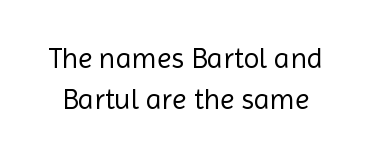
The image shows 29 px regular-weight sans-serif type, upright; set normal line spacing (1.43x), normal letter spacing, not underlined; a medium x-height.
